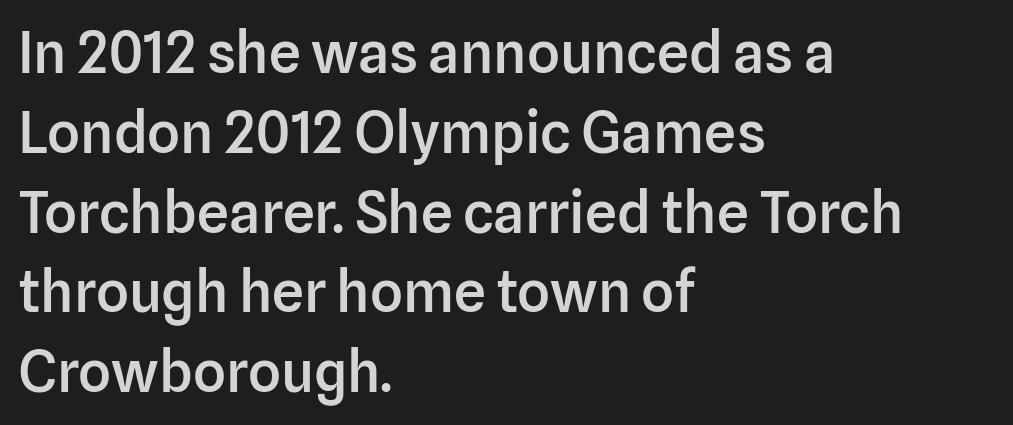
{"serif": "no", "italic": "no", "bold": "semi", "weight": "semibold", "width": "normal", "stroke_contrast": "low", "x_height": "medium", "monospaced": "no", "underline": "no", "align": "left", "line_spacing": "normal", "line_spacing_ratio": 1.4, "letter_spacing": "normal", "letter_spacing_em": 0.0, "glyph_px": 57}
